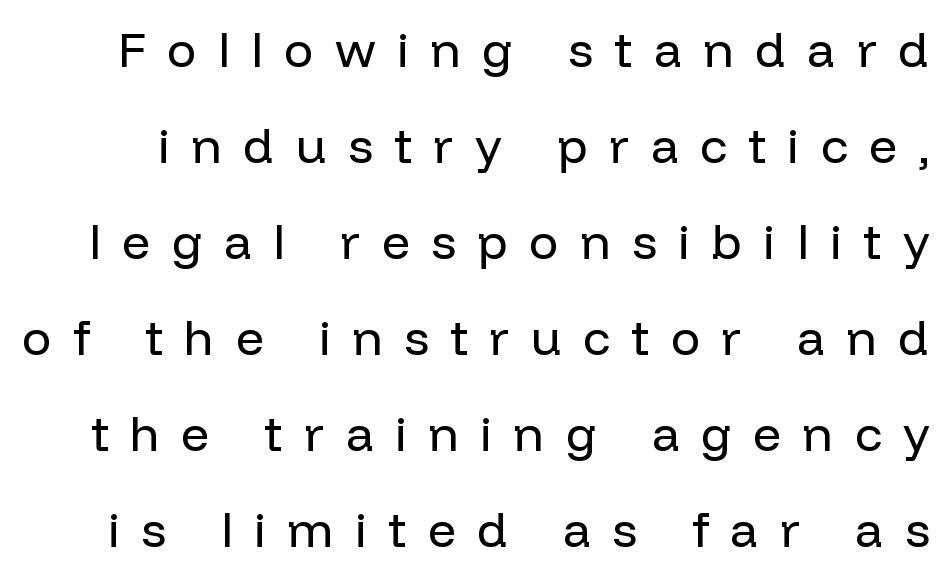
The image shows 49 px regular-weight sans-serif type, upright; set loose line spacing (1.96x), unusually wide letter spacing (+0.44 em), not underlined; low stroke contrast and a medium x-height.
